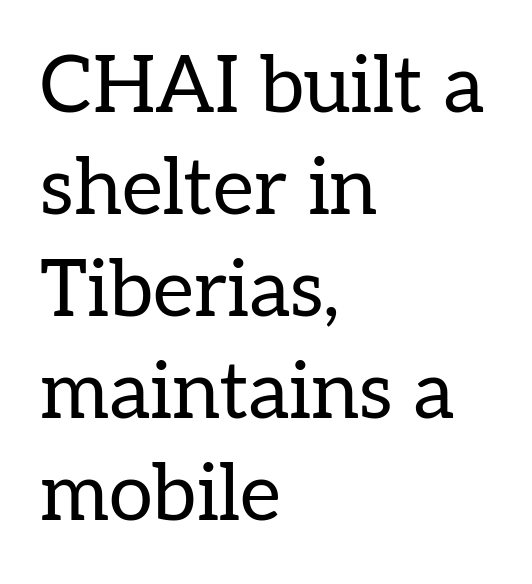
The image shows 79 px regular-weight serif type, upright; set left-aligned, normal line spacing (1.29x), normal letter spacing, not underlined; low stroke contrast and a medium x-height.
